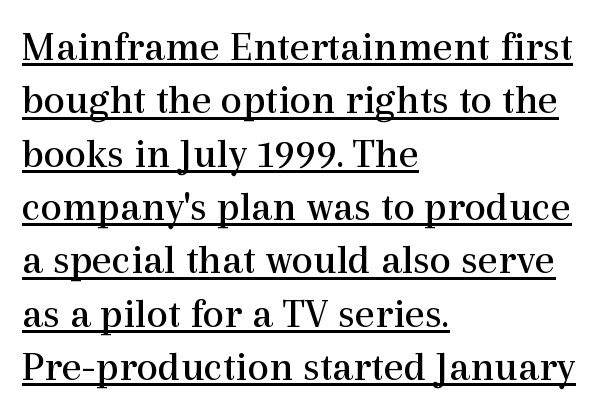
The image shows 43 px regular-weight serif type, upright; set left-aligned, line spacing 1.24x, normal letter spacing, underlined; a medium x-height.
